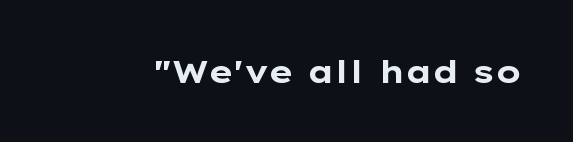
Q: Is the text bold? A: Yes.
Q: Is the text italic (slanted)? A: No, it is upright.
Q: Is the typeface a serif or a sans-serif typeface? A: Sans-serif.
Q: Is the text underlined? A: No.
Q: Is the spacing between letters normal or unusually wide? A: Normal.
Q: Width (condensed, normal, or wide)? A: Wide.
Q: Stroke contrast? A: Low.
Q: x-height? A: Medium.
Q: Monospaced? A: No.
